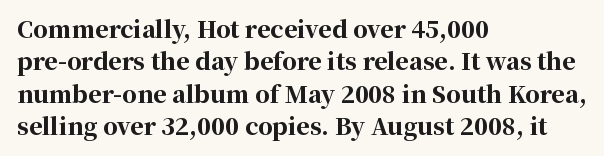
{"italic": "no", "bold": "yes", "underline": "no", "align": "left", "line_spacing": "normal", "line_spacing_ratio": 1.41, "letter_spacing": "normal", "letter_spacing_em": 0.0, "glyph_px": 23}
